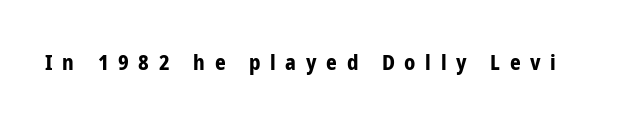
These words are printed bold, with thick strokes throughout. Plain, unruled lines of type. Loose tracking; the words dissolve into strings of separated letters. The lettering stays uniformly vertical, giving the passage a roman look.
